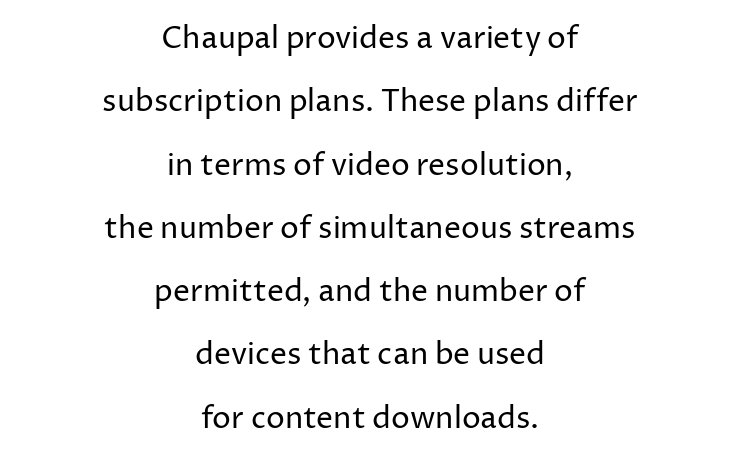
{"serif": "no", "italic": "no", "bold": "no", "weight": "regular", "width": "normal", "stroke_contrast": "low", "x_height": "medium", "monospaced": "no", "underline": "no", "align": "center", "line_spacing": "loose", "line_spacing_ratio": 2.11, "letter_spacing": "normal", "letter_spacing_em": 0.0, "glyph_px": 30}
